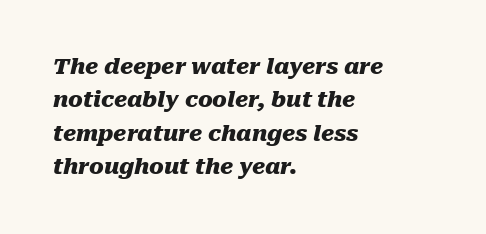
Q: Is the text bold? A: Yes.
Q: Is the text italic (slanted)? A: Yes, it leans right by about 10 degrees.
Q: Is the text underlined? A: No.
Q: How is the paragraph aligned? A: Left-aligned.
Q: Is the spacing between letters normal or unusually wide? A: Normal.
Q: Is the spacing between lines tight, normal or loose? A: Normal.
